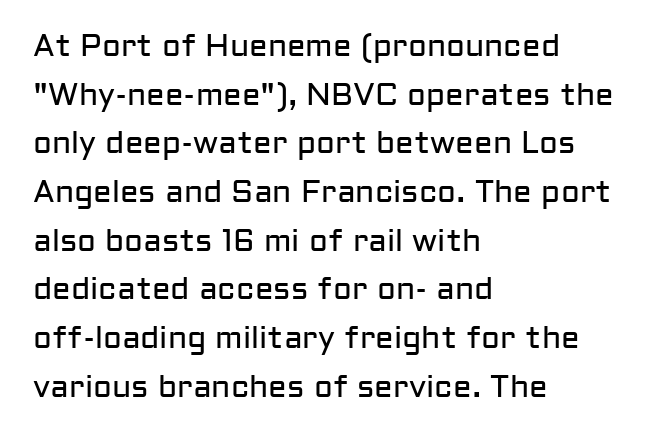
{"serif": "no", "italic": "no", "bold": "no", "weight": "regular", "width": "normal", "stroke_contrast": "low", "x_height": "medium", "monospaced": "no", "underline": "no", "align": "left", "line_spacing": "normal", "line_spacing_ratio": 1.57, "letter_spacing": "normal", "letter_spacing_em": 0.0, "glyph_px": 31}
